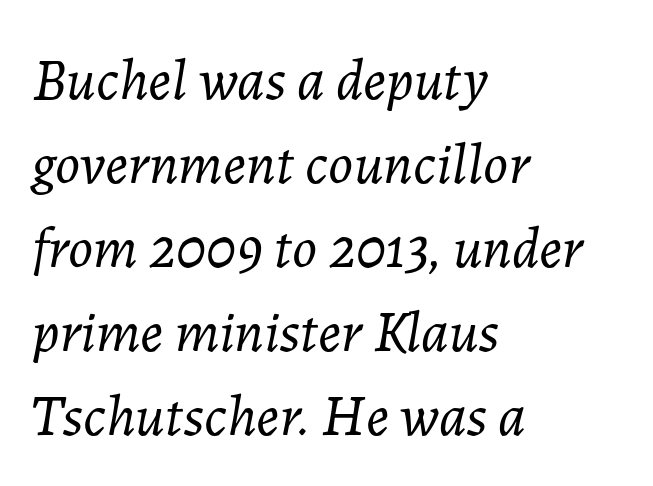
{"italic": "yes", "lean": "right", "slant_degrees": 7, "bold": "no", "weight": "light", "width": "normal", "stroke_contrast": "low", "x_height": "medium", "monospaced": "no", "underline": "no", "align": "left", "line_spacing": "normal", "line_spacing_ratio": 1.45, "letter_spacing": "normal", "letter_spacing_em": 0.0, "glyph_px": 58}
